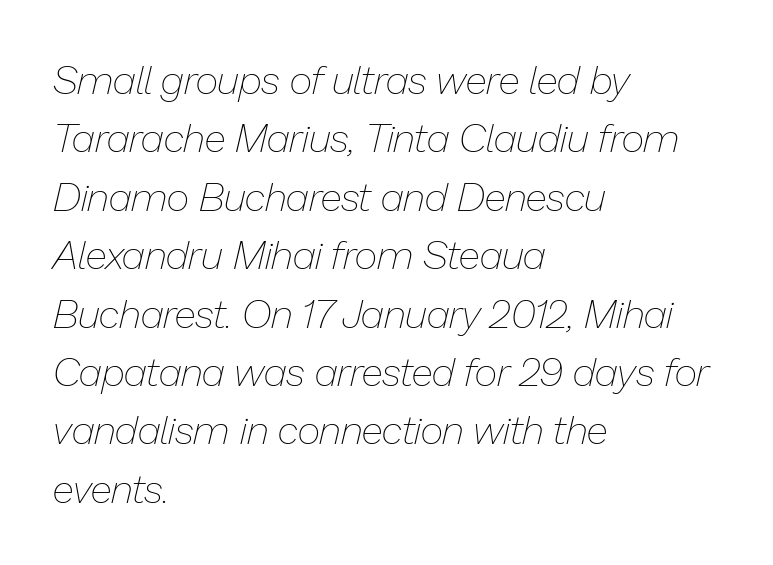
{"italic": "yes", "lean": "right", "slant_degrees": 13, "bold": "no", "weight": "thin", "width": "normal", "stroke_contrast": "low", "x_height": "medium", "monospaced": "no", "underline": "no", "align": "left", "line_spacing": "normal", "line_spacing_ratio": 1.46, "letter_spacing": "normal", "letter_spacing_em": 0.0, "glyph_px": 40}
